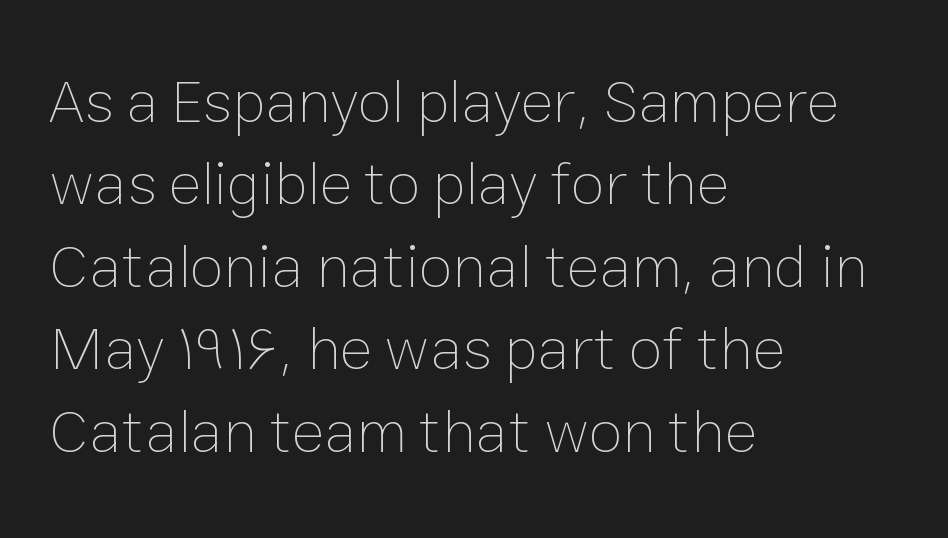
{"italic": "no", "bold": "no", "weight": "thin", "width": "normal", "stroke_contrast": "low", "x_height": "medium", "monospaced": "no", "underline": "no", "align": "left", "line_spacing": "normal", "line_spacing_ratio": 1.33, "letter_spacing": "normal", "letter_spacing_em": 0.0, "glyph_px": 62}
